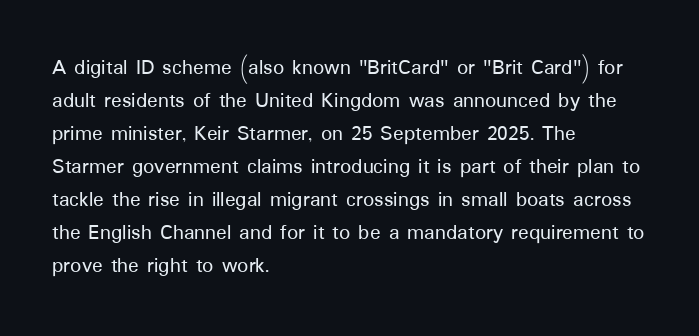
Q: Is the text italic (slanted)? A: No, it is upright.
Q: Is the text underlined? A: No.
Q: How is the paragraph aligned? A: Left-aligned.
Q: Is the spacing between letters normal or unusually wide? A: Normal.
Q: Is the spacing between lines tight, normal or loose? A: Normal.
